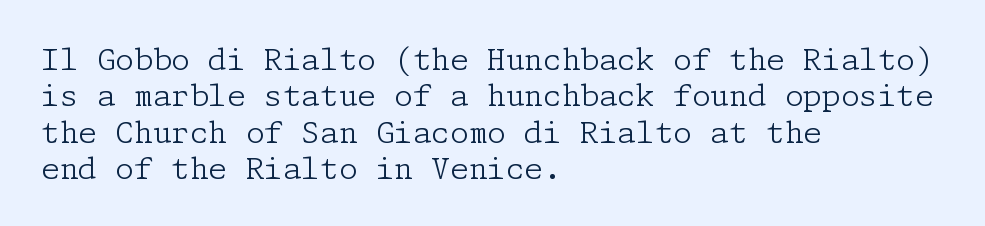
Casual observation: everything's shoved over to the left. Italic? Not at all — the glyphs are vertical. Words appear dense and cohesive because spacing is normal. In terms of letterform style, serifs are clearly present.
